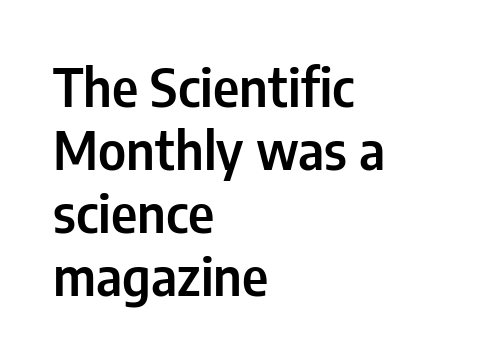
Q: Is the text italic (slanted)? A: No, it is upright.
Q: Is the typeface a serif or a sans-serif typeface? A: Sans-serif.
Q: Is the text underlined? A: No.
Q: How is the paragraph aligned? A: Left-aligned.
Q: Is the spacing between letters normal or unusually wide? A: Normal.
Q: Width (condensed, normal, or wide)? A: Condensed.
Q: Stroke contrast? A: Low.
Q: x-height? A: Medium.
Q: Monospaced? A: No.
